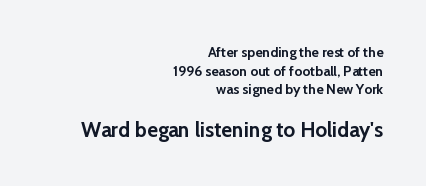
{"italic": "no", "bold": "yes", "underline": "no", "align": "right", "line_spacing": "normal", "line_spacing_ratio": 1.33, "letter_spacing": "normal", "letter_spacing_em": 0.0, "larger_block": "second", "size_ratio": 1.5, "glyph_px": 21}
